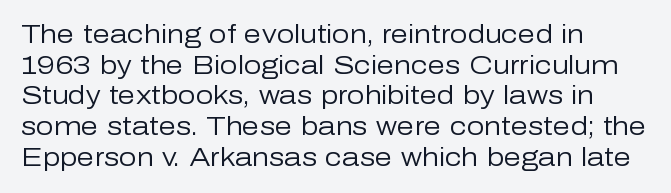
{"italic": "no", "bold": "no", "underline": "no", "align": "left", "line_spacing_ratio": 1.23, "letter_spacing": "normal", "letter_spacing_em": 0.0, "glyph_px": 25}
